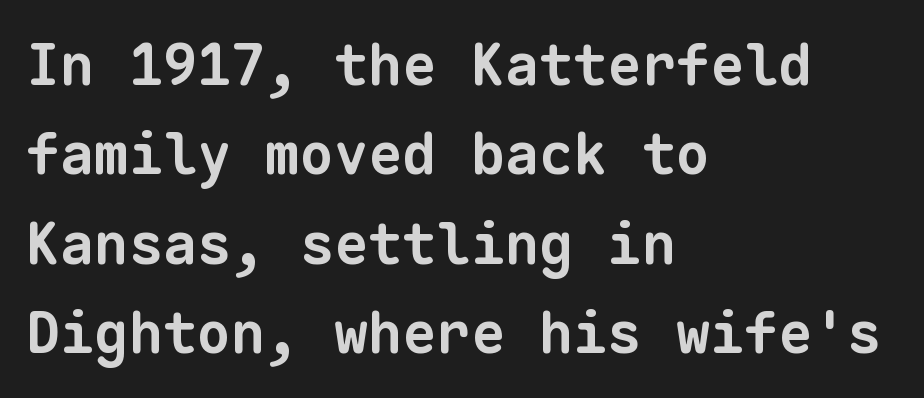
Short note: letters normally spaced. These words are printed bold, with thick strokes throughout. Any mark beneath the type? The region is blank. Left-aligned paragraph, ragged on the right. The text was rendered using a sans face with plain stroke endings.
